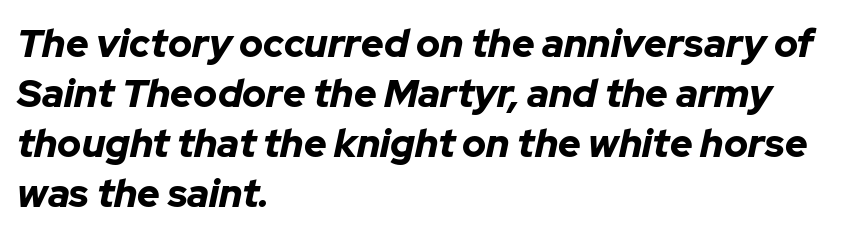
The image shows 39 px bold type, italic (leaning right); set left-aligned, normal line spacing (1.28x), normal letter spacing, not underlined; low stroke contrast and a medium x-height.
